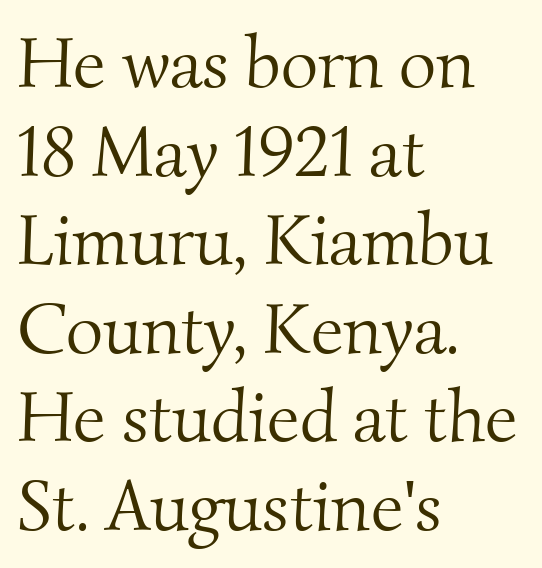
The image shows 72 px light serif type; set left-aligned, line spacing 1.23x, normal letter spacing, not underlined; medium stroke contrast and a small x-height.
